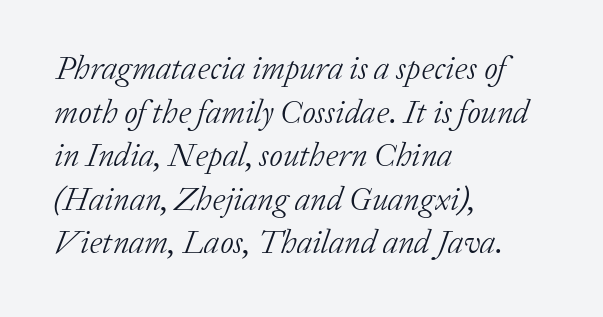
Q: Is the text bold? A: No.
Q: Is the text italic (slanted)? A: Yes, it leans right by about 20 degrees.
Q: Is the typeface a serif or a sans-serif typeface? A: Serif.
Q: Is the text underlined? A: No.
Q: How is the paragraph aligned? A: Left-aligned.
Q: Is the spacing between letters normal or unusually wide? A: Normal.
Q: Is the spacing between lines tight, normal or loose? A: Normal.
Q: Width (condensed, normal, or wide)? A: Normal.
Q: Stroke contrast? A: Low.
Q: x-height? A: Medium.
Q: Monospaced? A: No.
